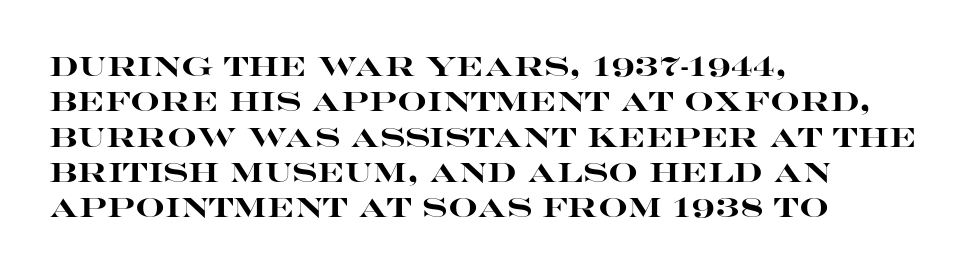
Q: Is the text bold? A: Yes.
Q: Is the text italic (slanted)? A: No, it is upright.
Q: Is the text underlined? A: No.
Q: How is the paragraph aligned? A: Left-aligned.
Q: Is the spacing between letters normal or unusually wide? A: Normal.
Q: Is the spacing between lines tight, normal or loose? A: Normal.
